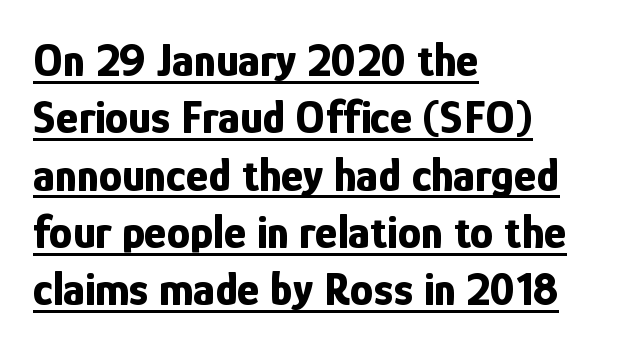
{"serif": "no", "italic": "no", "bold": "yes", "weight": "bold", "width": "condensed", "stroke_contrast": "low", "x_height": "medium", "monospaced": "no", "underline": "yes", "align": "left", "line_spacing_ratio": 1.22, "letter_spacing": "normal", "letter_spacing_em": 0.0, "glyph_px": 47}
